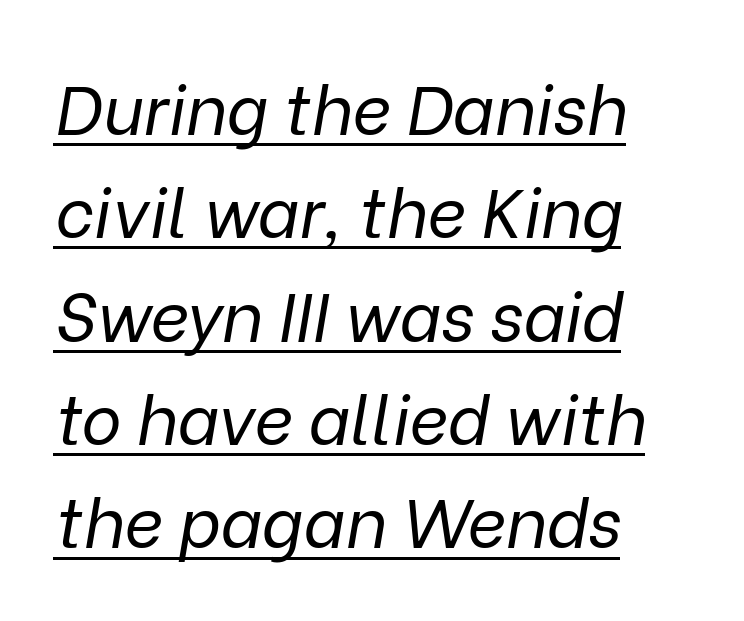
Q: Is the text bold? A: No.
Q: Is the text italic (slanted)? A: Yes, it leans right by about 9 degrees.
Q: Is the text underlined? A: Yes.
Q: How is the paragraph aligned? A: Left-aligned.
Q: Is the spacing between letters normal or unusually wide? A: Normal.
Q: Is the spacing between lines tight, normal or loose? A: Normal.
Q: Width (condensed, normal, or wide)? A: Normal.
Q: Stroke contrast? A: Low.
Q: x-height? A: Medium.
Q: Monospaced? A: No.
